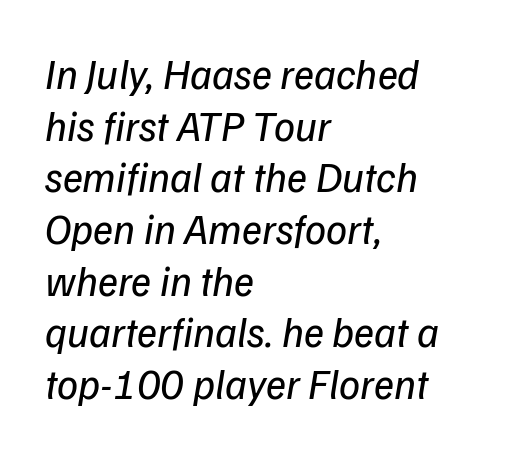
{"italic": "yes", "lean": "right", "slant_degrees": 9, "bold": "no", "weight": "regular", "width": "normal", "stroke_contrast": "low", "x_height": "medium", "monospaced": "no", "underline": "no", "align": "left", "line_spacing_ratio": 1.23, "letter_spacing": "normal", "letter_spacing_em": 0.0, "glyph_px": 42}
